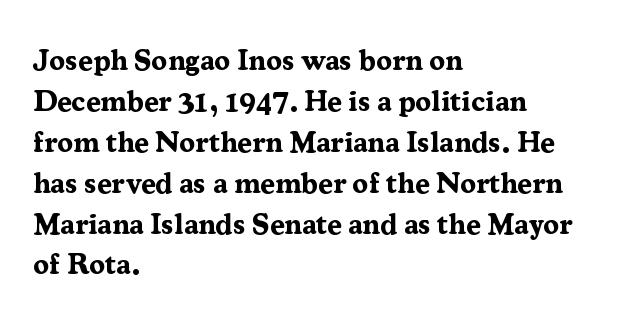
{"serif": "yes", "italic": "no", "bold": "yes", "weight": "bold", "width": "normal", "stroke_contrast": "medium", "x_height": "medium", "monospaced": "no", "underline": "no", "align": "left", "line_spacing": "normal", "line_spacing_ratio": 1.41, "letter_spacing": "normal", "letter_spacing_em": 0.0, "glyph_px": 29}
